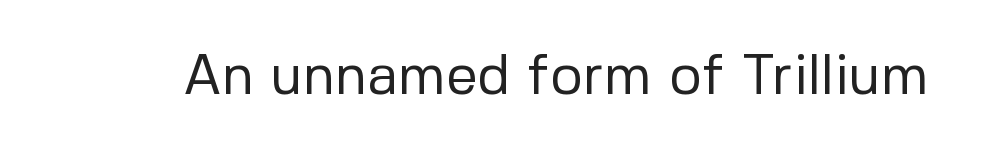
Check where the strokes stop: nothing finishes them off — pure sans. The rendering keeps characters at their native spacing. Lines of text with bare space underneath. No extra ink here — the face is not bold. You could not count columns in this text — the font is proportionally spaced. The axis of the letterforms is exactly vertical.
